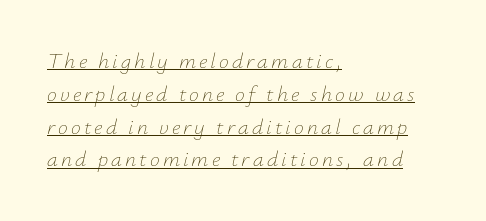
Reading down the column, the eye jumps a familiar distance to each next line. You can see a thin bar hugging the bottom of the glyphs. Rendered with sloped, italic letterforms. The rag falls on the right side of this text block. A light-to-regular cut is what we see here.
